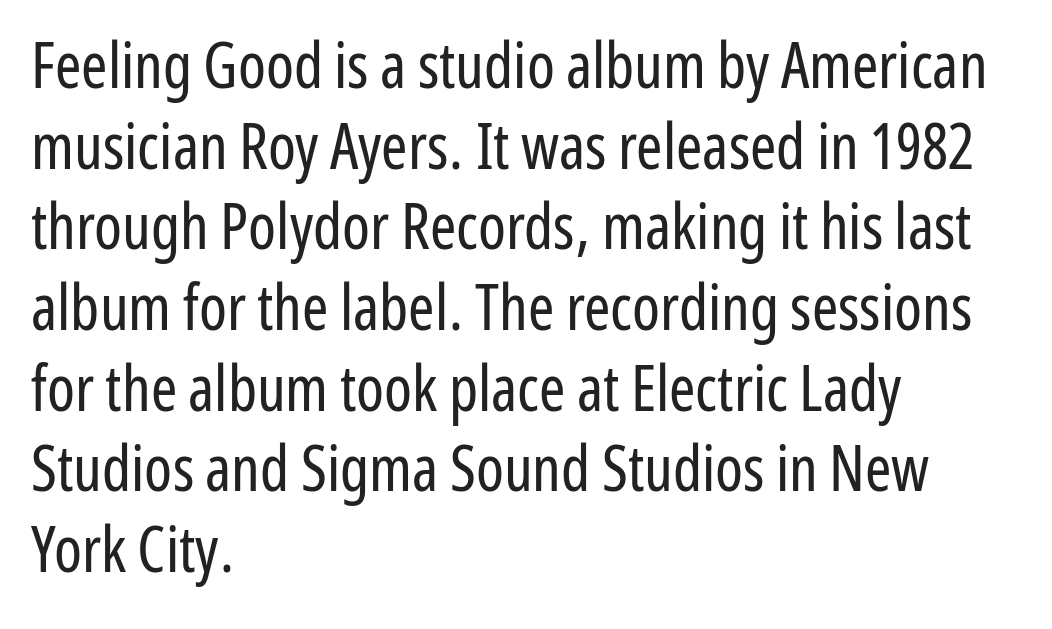
The image shows 63 px regular-weight, condensed sans-serif type, upright; set left-aligned, normal line spacing (1.28x), normal letter spacing, not underlined; low stroke contrast and a medium x-height.
